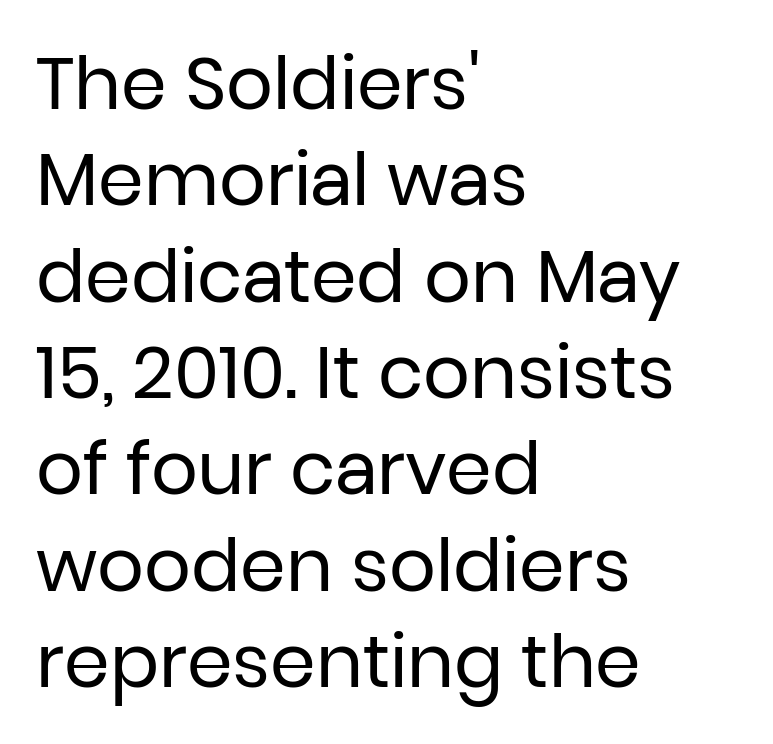
The image shows 73 px regular-weight sans-serif type, upright; set left-aligned, normal line spacing (1.32x), normal letter spacing, not underlined; low stroke contrast and a medium x-height.
